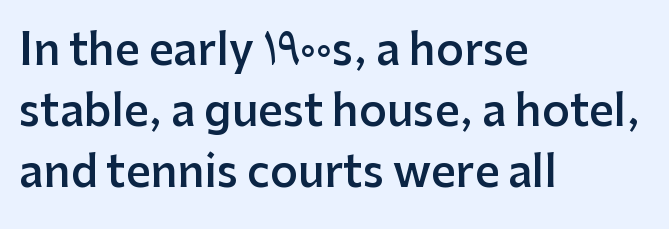
{"serif": "no", "italic": "no", "bold": "semi", "weight": "semibold", "width": "normal", "stroke_contrast": "low", "x_height": "medium", "monospaced": "no", "underline": "no", "align": "left", "line_spacing": "normal", "line_spacing_ratio": 1.42, "letter_spacing": "normal", "letter_spacing_em": 0.0, "glyph_px": 43}
